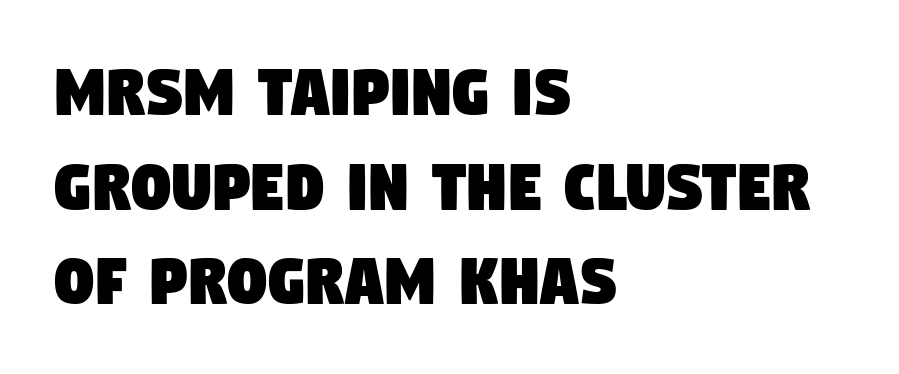
The image shows 77 px condensed sans-serif type; set left-aligned, line spacing 1.23x, normal letter spacing, not underlined; low stroke contrast and a large x-height.
